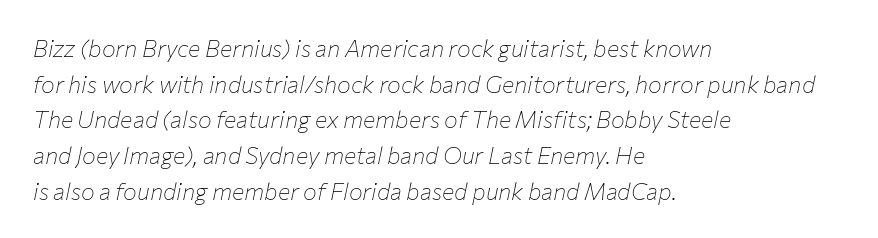
Q: Is the text bold? A: No.
Q: Is the text italic (slanted)? A: Yes, it leans right by about 12 degrees.
Q: Is the text underlined? A: No.
Q: How is the paragraph aligned? A: Left-aligned.
Q: Is the spacing between letters normal or unusually wide? A: Normal.
Q: Is the spacing between lines tight, normal or loose? A: Normal.
